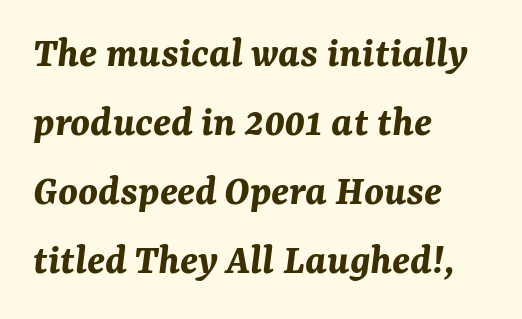
Q: Is the text bold? A: Yes.
Q: Is the text italic (slanted)? A: Yes, it leans right by about 7 degrees.
Q: Is the text underlined? A: No.
Q: How is the paragraph aligned? A: Left-aligned.
Q: Is the spacing between letters normal or unusually wide? A: Normal.
Q: Is the spacing between lines tight, normal or loose? A: Normal.
Q: Width (condensed, normal, or wide)? A: Normal.
Q: Stroke contrast? A: Medium.
Q: x-height? A: Medium.
Q: Monospaced? A: No.
